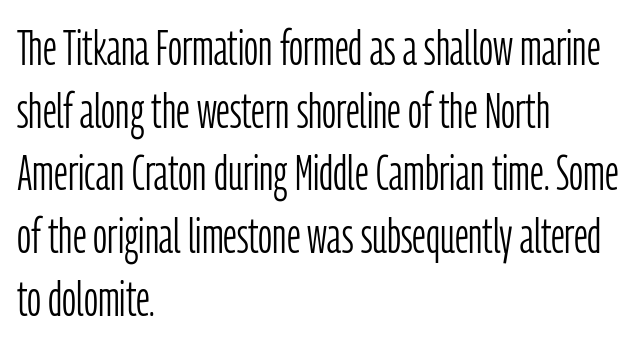
Nobody touched the tracking dial on this one. This sample uses an upright cut, with every glyph sitting square on the baseline. The baseline area is clear. No letter is thick-stroked: the sample isn't bold.
